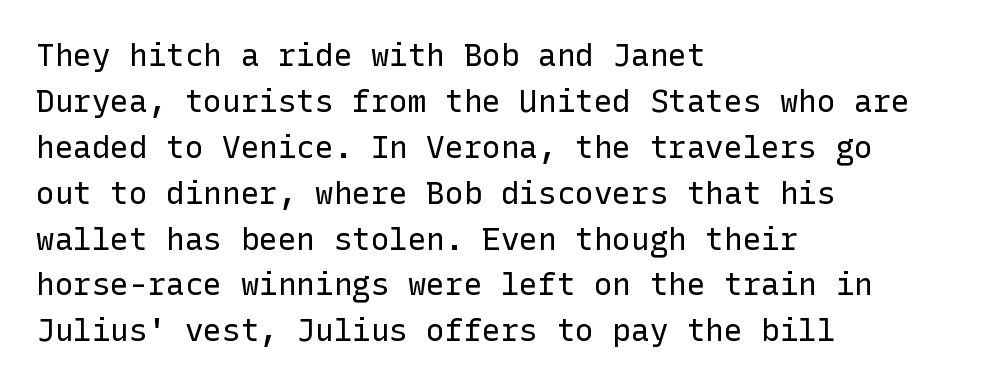
The gap between lines stays unmarked. The type sits square on the baseline with zero lean. The rag falls on the right side of this text block. Classification — sans serif. Think standard paragraph weight, or any step lighter than that. The passage shown has conventional tracking throughout.
